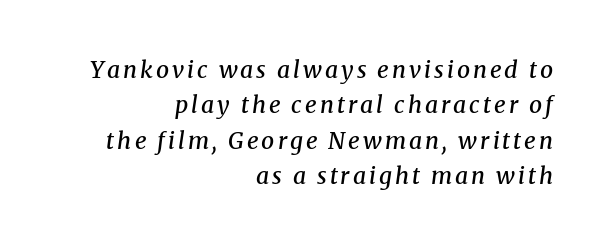
{"italic": "yes", "lean": "right", "slant_degrees": 8, "bold": "semi", "underline": "no", "align": "right", "line_spacing": "normal", "line_spacing_ratio": 1.54, "glyph_px": 23}
